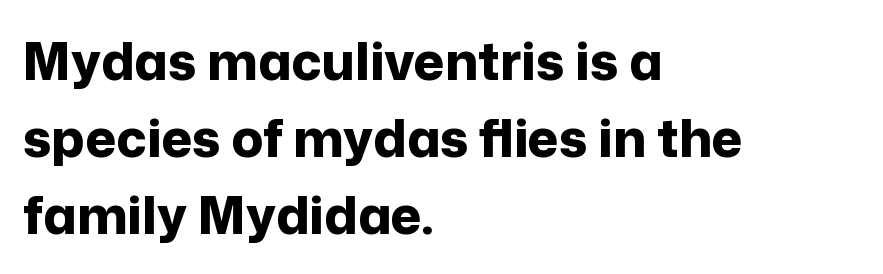
{"serif": "no", "italic": "no", "bold": "yes", "weight": "bold", "width": "normal", "stroke_contrast": "low", "x_height": "medium", "monospaced": "no", "underline": "no", "align": "left", "line_spacing": "normal", "line_spacing_ratio": 1.48, "letter_spacing": "normal", "letter_spacing_em": 0.0, "glyph_px": 52}
